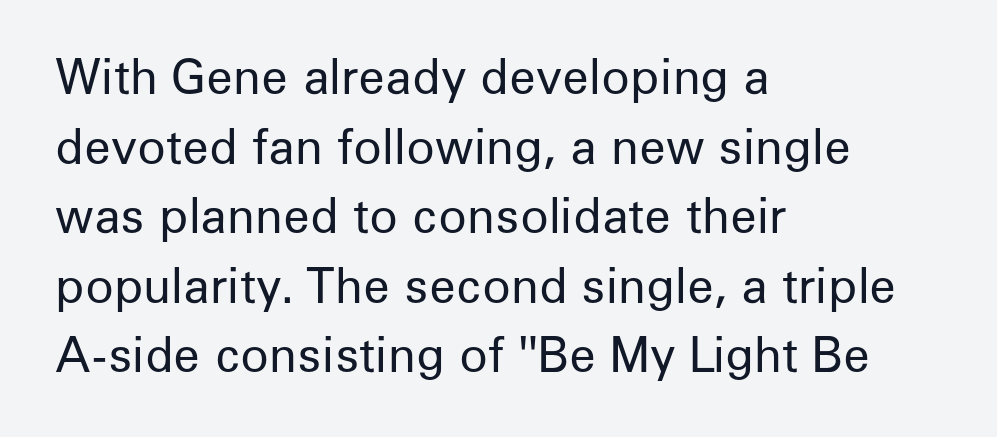
The image shows 47 px regular-weight sans-serif type, upright; set left-aligned, normal line spacing (1.48x), normal letter spacing, not underlined; low stroke contrast and a medium x-height.
